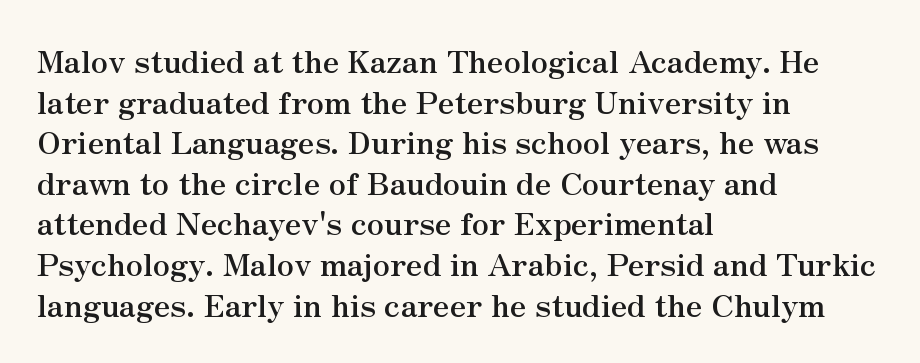
The image shows 31 px semibold serif type, upright; set left-aligned, normal line spacing (1.31x), normal letter spacing, not underlined; medium stroke contrast and a small x-height.
